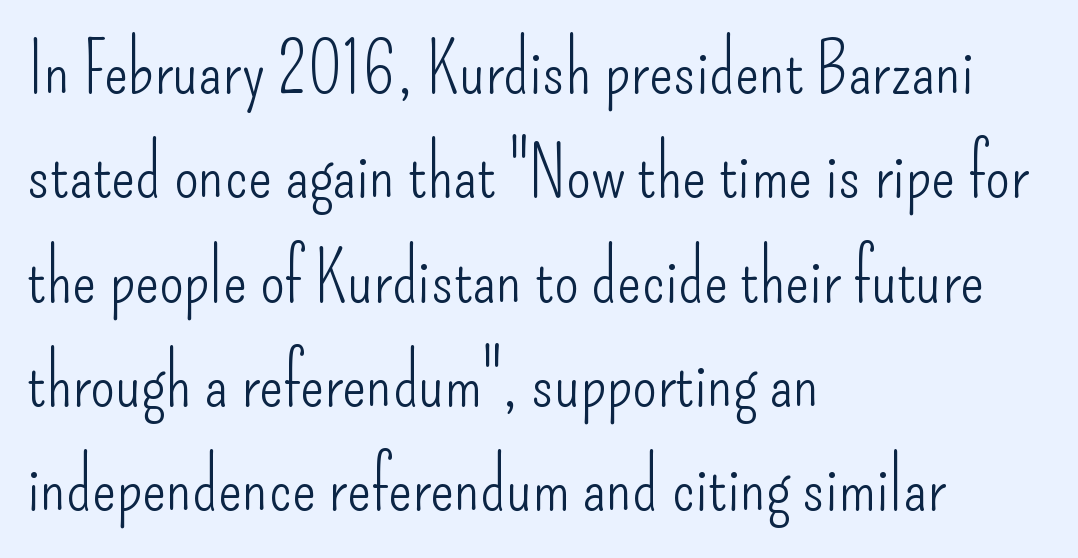
Q: Is the text bold? A: No.
Q: Is the text italic (slanted)? A: No, it is upright.
Q: Is the typeface a serif or a sans-serif typeface? A: Sans-serif.
Q: Is the text underlined? A: No.
Q: How is the paragraph aligned? A: Left-aligned.
Q: Is the spacing between letters normal or unusually wide? A: Normal.
Q: Is the spacing between lines tight, normal or loose? A: Normal.
Q: Width (condensed, normal, or wide)? A: Condensed.
Q: Stroke contrast? A: Low.
Q: x-height? A: Small.
Q: Monospaced? A: No.
